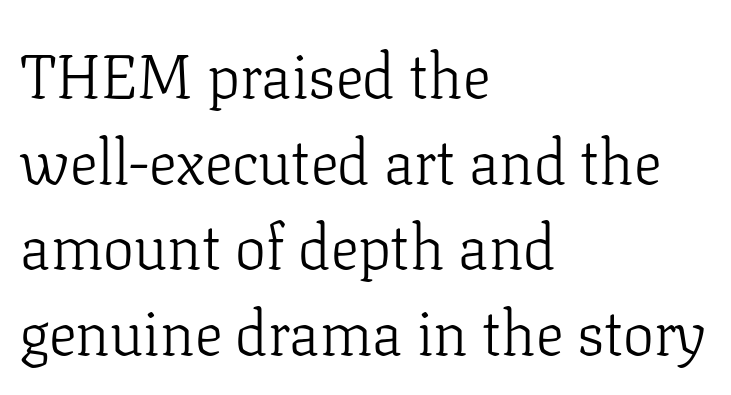
The image shows 62 px light serif type, upright; set left-aligned, normal line spacing (1.38x), normal letter spacing, not underlined; low stroke contrast and a medium x-height.
